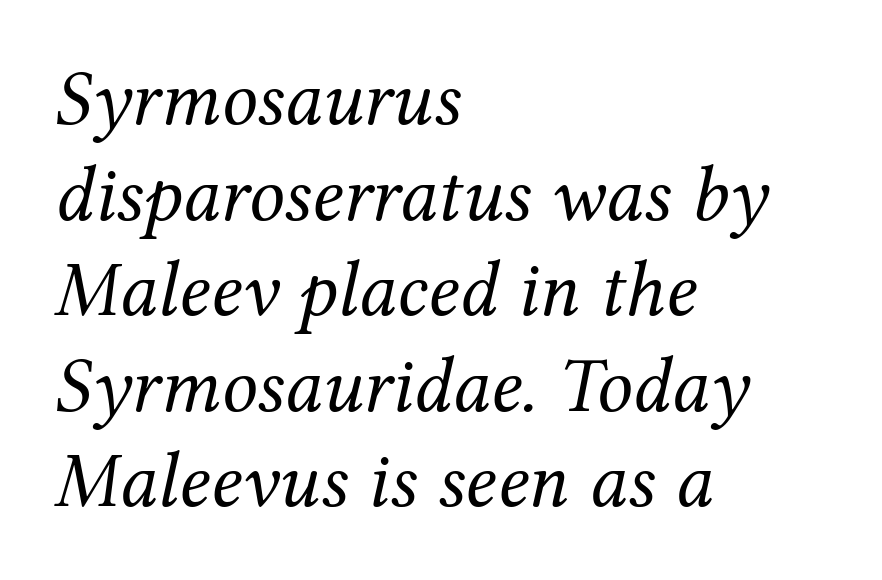
Note the varied advance widths — an 'i' is clearly narrower than an 'm'. Descenders hang freely into open space. The face looks like a standard text weight, possibly lighter. This is oblique type, the kind used for emphasis or titles. Where is the straight margin? On the left.
